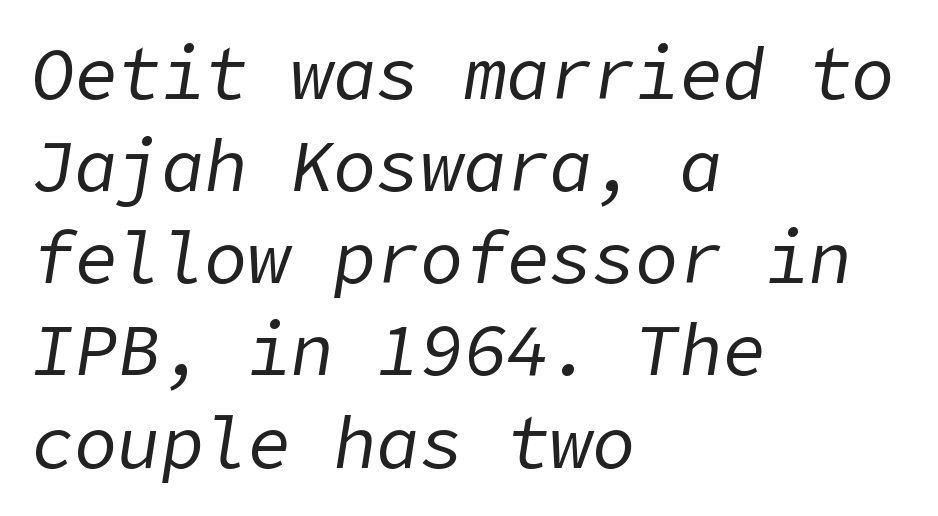
{"italic": "yes", "lean": "right", "slant_degrees": 9, "bold": "no", "weight": "regular", "width": "normal", "stroke_contrast": "low", "x_height": "medium", "underline": "no", "align": "left", "line_spacing": "normal", "line_spacing_ratio": 1.28, "letter_spacing": "normal", "letter_spacing_em": 0.0, "glyph_px": 72}
